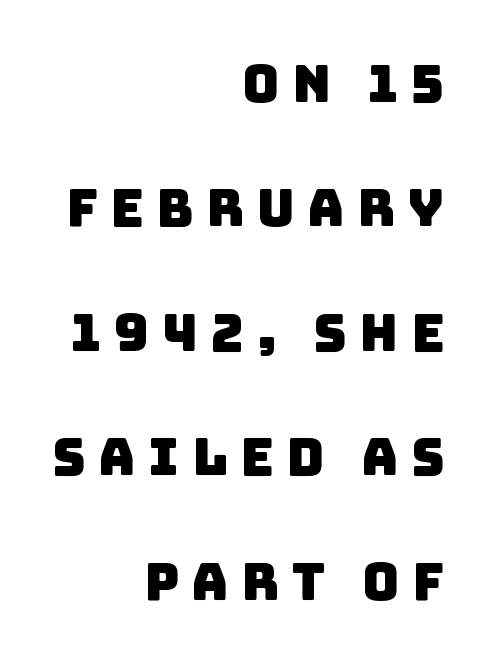
The vertical gap from one line to the next is large. Looks like regular typesetting: each glyph gets only the width it needs. All the whitespace from short lines collects on the left. Here the glyphs are tracked loosely, breaking word shapes into spaced letters.
